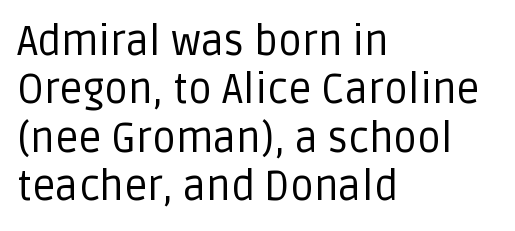
Q: Is the text bold? A: No.
Q: Is the text italic (slanted)? A: No, it is upright.
Q: Is the typeface a serif or a sans-serif typeface? A: Sans-serif.
Q: Is the text underlined? A: No.
Q: How is the paragraph aligned? A: Left-aligned.
Q: Is the spacing between letters normal or unusually wide? A: Normal.
Q: Width (condensed, normal, or wide)? A: Normal.
Q: Stroke contrast? A: Low.
Q: x-height? A: Large.
Q: Monospaced? A: No.
